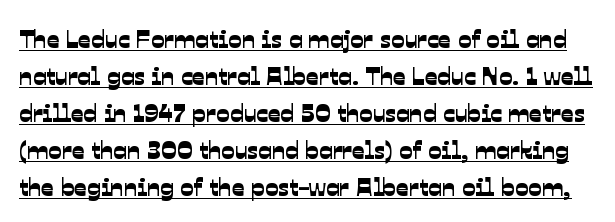
Q: Is the text underlined? A: Yes.
Q: Is the spacing between letters normal or unusually wide? A: Normal.
Q: Is the spacing between lines tight, normal or loose? A: Normal.
